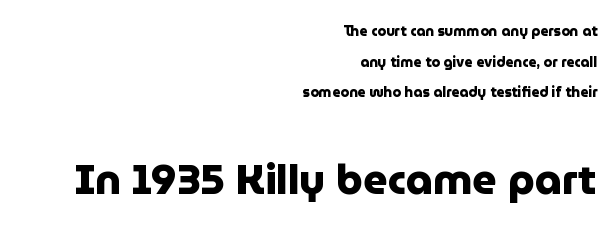
{"serif": "no", "italic": "no", "bold": "yes", "weight": "heavy", "width": "normal", "stroke_contrast": "low", "x_height": "medium", "monospaced": "no", "underline": "no", "align": "right", "line_spacing": "loose", "line_spacing_ratio": 2.19, "letter_spacing": "normal", "letter_spacing_em": 0.0, "larger_block": "second", "size_ratio": 3.0, "glyph_px": 42}
